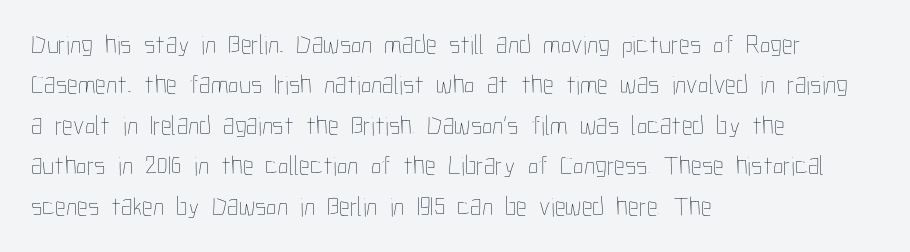
{"italic": "no", "bold": "no", "underline": "no", "align": "left", "line_spacing": "normal", "line_spacing_ratio": 1.5, "letter_spacing": "normal", "letter_spacing_em": 0.0, "glyph_px": 27}
